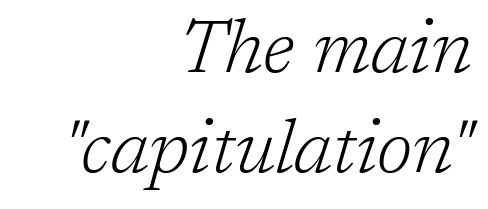
Q: Is the text bold? A: No.
Q: Is the text italic (slanted)? A: Yes, it leans right by about 17 degrees.
Q: Is the typeface a serif or a sans-serif typeface? A: Serif.
Q: Is the text underlined? A: No.
Q: How is the paragraph aligned? A: Right-aligned.
Q: Is the spacing between letters normal or unusually wide? A: Normal.
Q: Is the spacing between lines tight, normal or loose? A: Normal.
Q: Width (condensed, normal, or wide)? A: Normal.
Q: Stroke contrast? A: Low.
Q: x-height? A: Medium.
Q: Monospaced? A: No.
